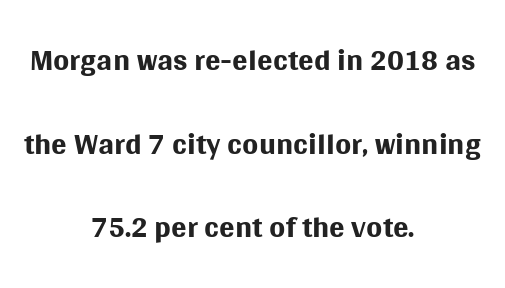
The image shows 46 px regular-weight sans-serif type, upright; set centered, line spacing 1.82x, normal letter spacing, not underlined; medium stroke contrast and a large x-height.
